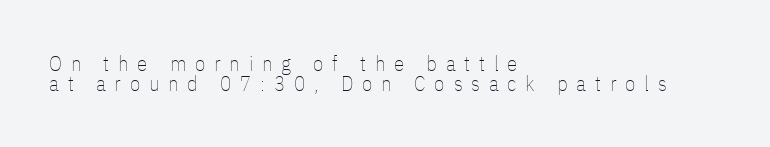
Here the glyphs are tracked loosely, breaking word shapes into spaced letters. You can tell it's not italic because the verticals are truly vertical. Does the copy run flush right? No — it runs flush left. Any mark beneath the type? The region is blank. A typesetter would call this leading minimal, almost set solid.
